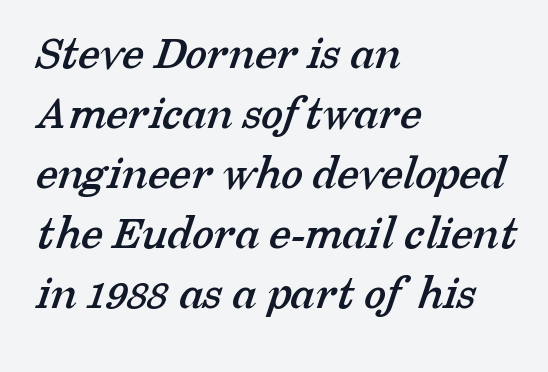
Q: Is the typeface a serif or a sans-serif typeface? A: Serif.
Q: Is the text underlined? A: No.
Q: How is the paragraph aligned? A: Left-aligned.
Q: Is the spacing between letters normal or unusually wide? A: Normal.
Q: Width (condensed, normal, or wide)? A: Normal.
Q: Stroke contrast? A: Low.
Q: x-height? A: Medium.
Q: Monospaced? A: No.
